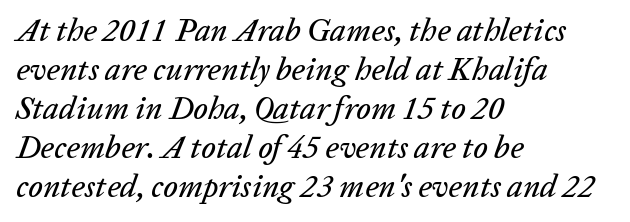
Q: Is the text italic (slanted)? A: Yes, it leans right by about 20 degrees.
Q: Is the text underlined? A: No.
Q: How is the paragraph aligned? A: Left-aligned.
Q: Is the spacing between letters normal or unusually wide? A: Normal.
Q: Width (condensed, normal, or wide)? A: Normal.
Q: Stroke contrast? A: Low.
Q: x-height? A: Medium.
Q: Monospaced? A: No.
